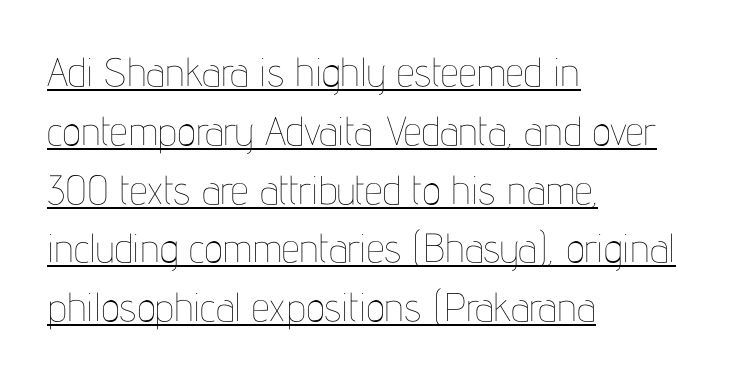
{"italic": "no", "bold": "no", "weight": "thin", "width": "condensed", "stroke_contrast": "low", "x_height": "medium", "monospaced": "no", "underline": "yes", "align": "left", "line_spacing": "normal", "line_spacing_ratio": 1.47, "letter_spacing": "normal", "letter_spacing_em": 0.0, "glyph_px": 40}
